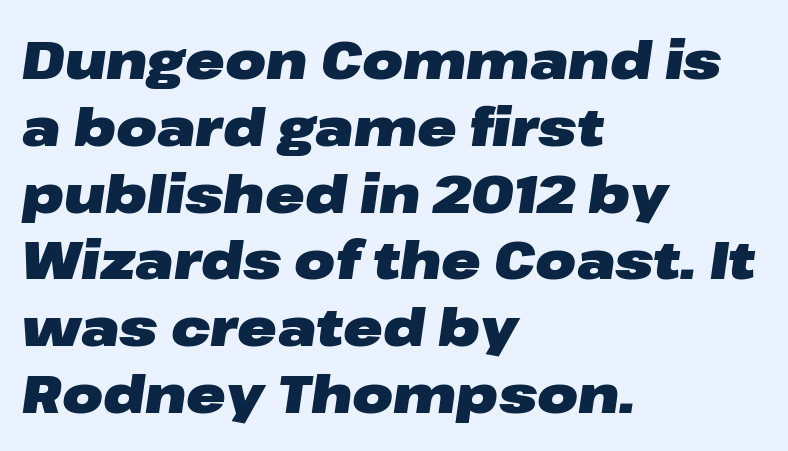
Q: Is the text bold? A: Yes.
Q: Is the text italic (slanted)? A: Yes, it leans right by about 8 degrees.
Q: Is the text underlined? A: No.
Q: How is the paragraph aligned? A: Left-aligned.
Q: Is the spacing between letters normal or unusually wide? A: Normal.
Q: Is the spacing between lines tight, normal or loose? A: Normal.
Q: Width (condensed, normal, or wide)? A: Wide.
Q: Stroke contrast? A: Low.
Q: x-height? A: Medium.
Q: Monospaced? A: No.
